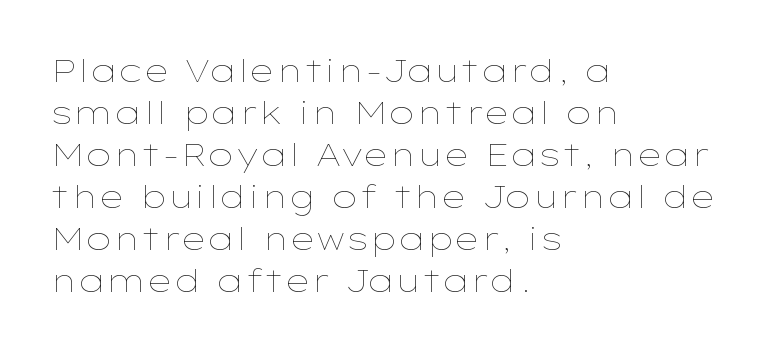
{"italic": "no", "bold": "no", "weight": "thin", "width": "wide", "stroke_contrast": "low", "x_height": "medium", "monospaced": "no", "underline": "no", "align": "left", "line_spacing": "normal", "line_spacing_ratio": 1.31, "letter_spacing": "normal", "letter_spacing_em": 0.0, "glyph_px": 32}
